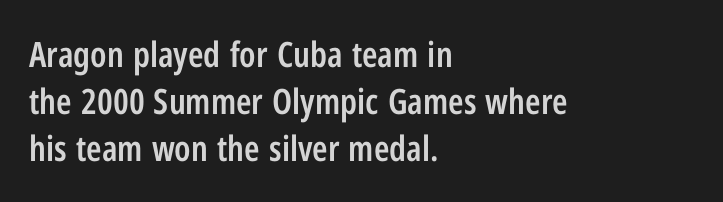
The image shows 35 px semibold, condensed sans-serif type, upright; set left-aligned, normal line spacing (1.35x), normal letter spacing, not underlined; low stroke contrast and a medium x-height.
